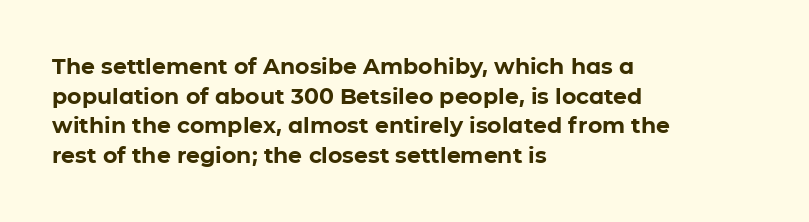
Q: Is the text bold? A: Yes.
Q: Is the text italic (slanted)? A: No, it is upright.
Q: Is the text underlined? A: No.
Q: How is the paragraph aligned? A: Left-aligned.
Q: Is the spacing between letters normal or unusually wide? A: Normal.
Q: Is the spacing between lines tight, normal or loose? A: Normal.
